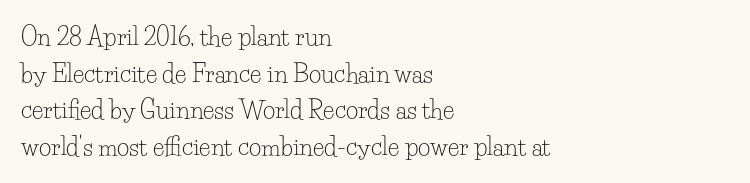
Standard letterfit; no display-style spreading of the glyphs. No chunkiness to these letters — they're not bold. This is roman type, the default non-slanted kind. Does the copy run flush right? No — it runs flush left.
